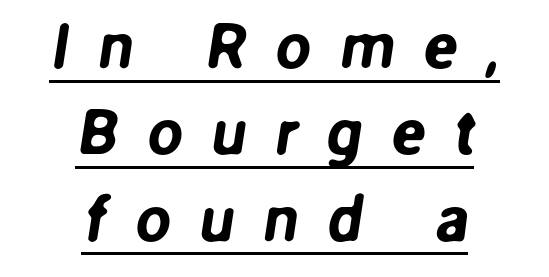
Compared with typical paragraphs, the rows here are spaced about the same. Each line of the rendering has a horizontal stroke beneath the glyphs. These lines are rendered in a variable-pitch font. Substantial extra tracking has been applied to these lines.
